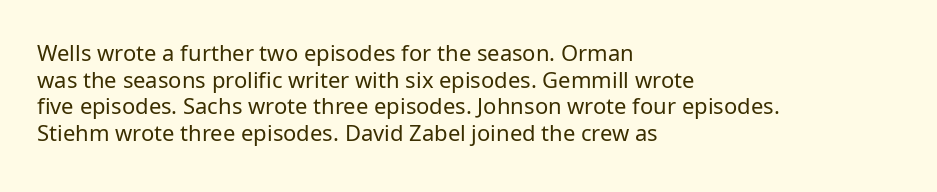
{"italic": "no", "bold": "no", "underline": "no", "align": "left", "line_spacing_ratio": 1.21, "letter_spacing": "normal", "letter_spacing_em": 0.0, "glyph_px": 22}
